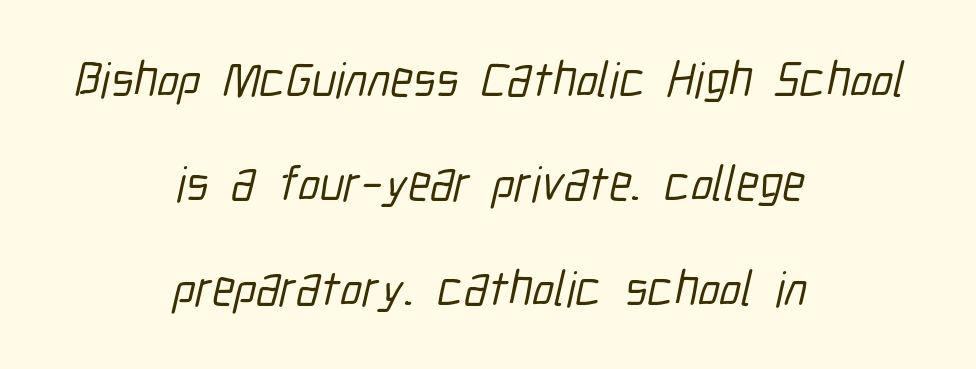
The image shows 50 px condensed sans-serif type; set centered, loose line spacing (2.09x), normal letter spacing, not underlined; low stroke contrast and a medium x-height.
